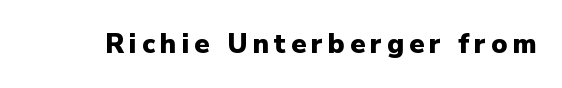
{"italic": "no", "bold": "yes", "underline": "no", "glyph_px": 27}
